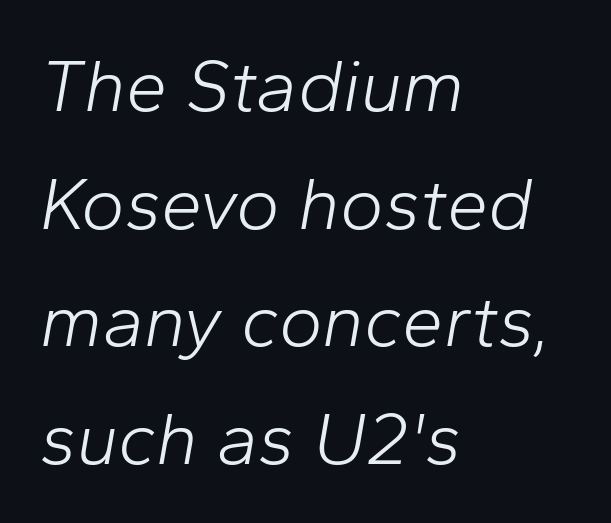
Each row of text sits above clean, open space. The lettering tilts uniformly, giving the passage an italic look. Weight: not bold — regular or lighter. Nobody touched the tracking dial on this one. The line-height multiplier appears to be the usual default.
